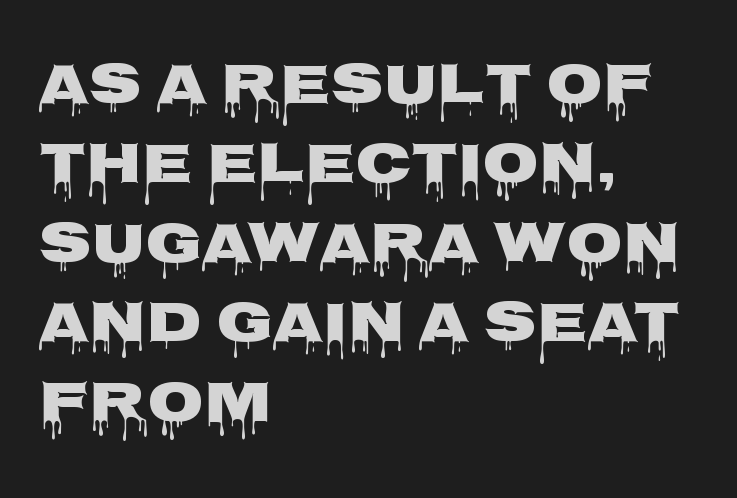
The image shows 58 px wide sans-serif type, upright; set left-aligned, normal line spacing (1.37x), normal letter spacing, not underlined; low stroke contrast and a large x-height.
